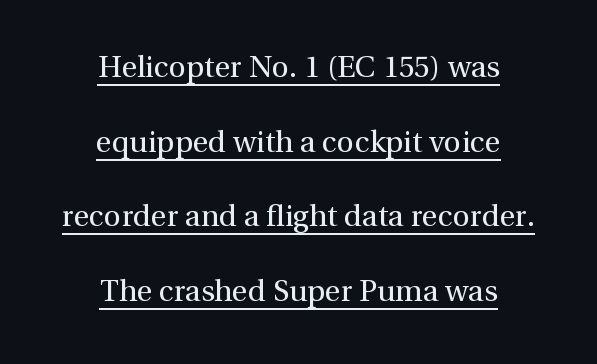
The image shows 30 px regular-weight serif type, upright; set centered, loose line spacing (2.49x), normal letter spacing, underlined; a medium x-height.
